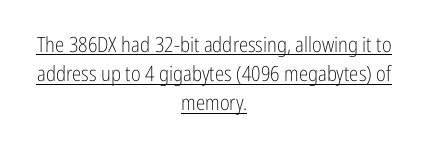
The image shows 21 px text type, upright; set centered, normal line spacing (1.39x), normal letter spacing, underlined.
